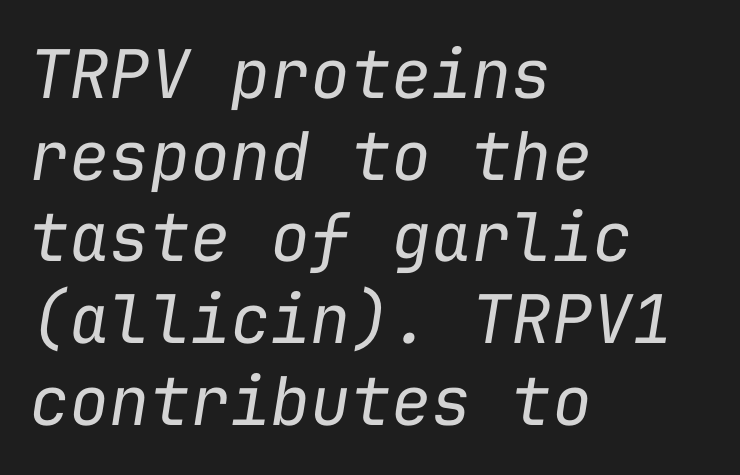
Q: Is the text bold? A: No.
Q: Is the text italic (slanted)? A: Yes, it leans right by about 9 degrees.
Q: Is the text underlined? A: No.
Q: How is the paragraph aligned? A: Left-aligned.
Q: Is the spacing between letters normal or unusually wide? A: Normal.
Q: Width (condensed, normal, or wide)? A: Normal.
Q: Stroke contrast? A: Low.
Q: x-height? A: Medium.
Q: Monospaced? A: Yes.
